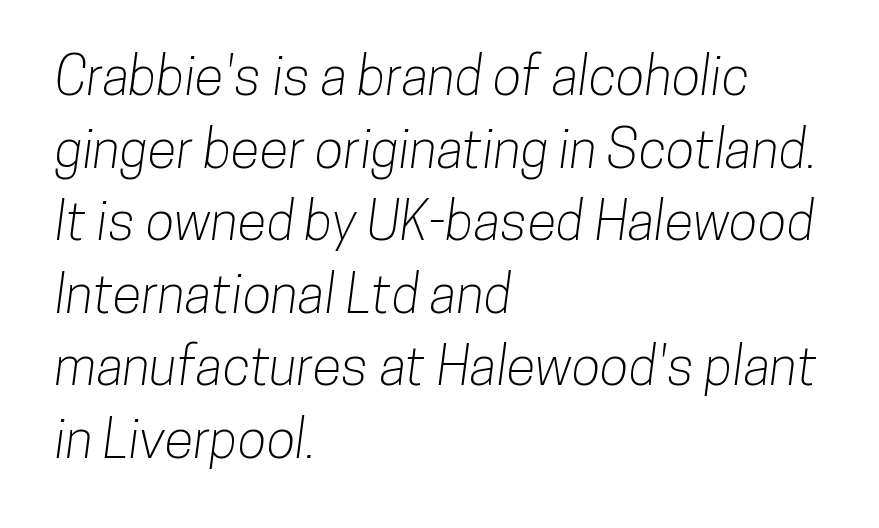
Q: Is the typeface a serif or a sans-serif typeface? A: Sans-serif.
Q: Is the text underlined? A: No.
Q: How is the paragraph aligned? A: Left-aligned.
Q: Is the spacing between letters normal or unusually wide? A: Normal.
Q: Is the spacing between lines tight, normal or loose? A: Normal.
Q: Width (condensed, normal, or wide)? A: Condensed.
Q: Stroke contrast? A: Low.
Q: x-height? A: Medium.
Q: Monospaced? A: No.
